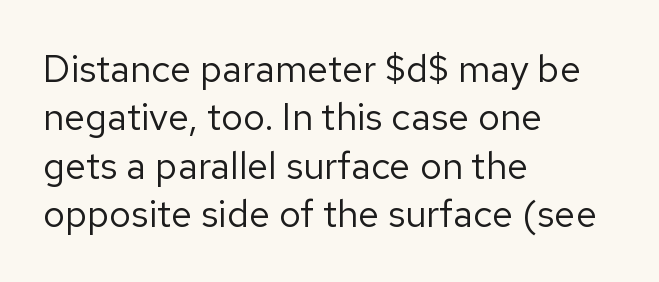
The image shows 38 px regular-weight sans-serif type, upright; set left-aligned, normal line spacing (1.27x), normal letter spacing, not underlined; low stroke contrast and a medium x-height.
